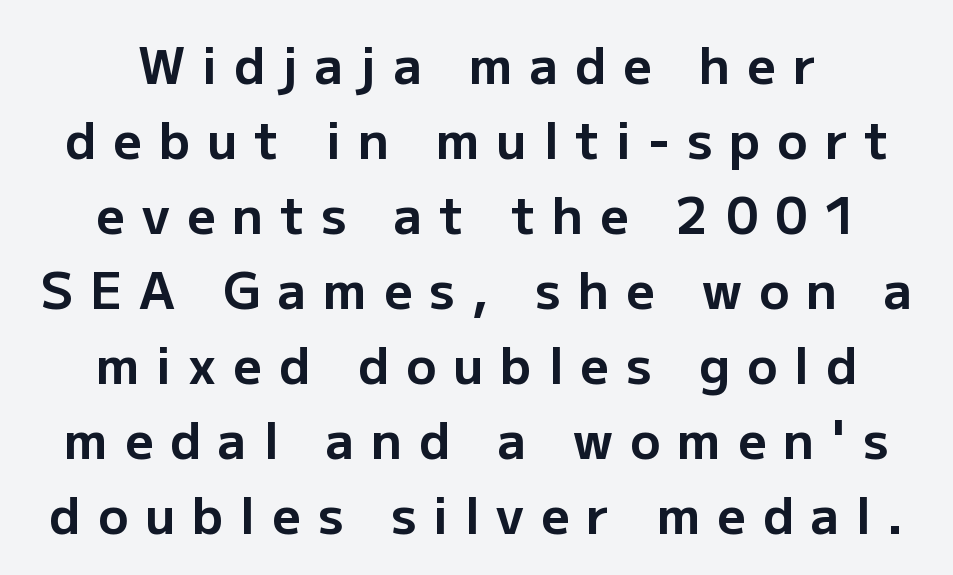
{"serif": "no", "italic": "no", "bold": "yes", "weight": "bold", "width": "normal", "stroke_contrast": "low", "x_height": "medium", "monospaced": "no", "underline": "no", "align": "center", "line_spacing": "normal", "line_spacing_ratio": 1.5, "letter_spacing": "wide", "letter_spacing_em": 0.34, "glyph_px": 50}
